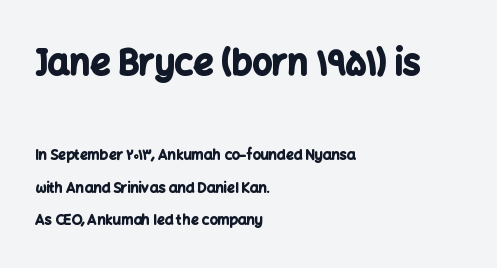
{"serif": "no", "italic": "no", "bold": "yes", "weight": "bold", "width": "normal", "stroke_contrast": "low", "x_height": "medium", "monospaced": "no", "underline": "no", "align": "left", "line_spacing": "loose", "line_spacing_ratio": 2.3, "letter_spacing": "normal", "letter_spacing_em": 0.0, "larger_block": "first", "size_ratio": 2.5, "glyph_px": 35}
